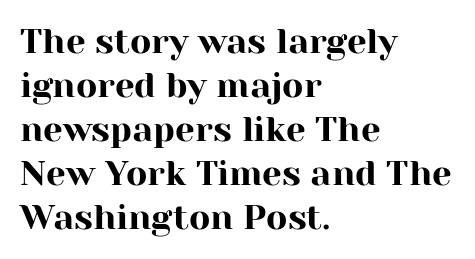
Q: Is the text italic (slanted)? A: No, it is upright.
Q: Is the typeface a serif or a sans-serif typeface? A: Serif.
Q: Is the text underlined? A: No.
Q: How is the paragraph aligned? A: Left-aligned.
Q: Is the spacing between letters normal or unusually wide? A: Normal.
Q: Is the spacing between lines tight, normal or loose? A: Normal.
Q: Width (condensed, normal, or wide)? A: Normal.
Q: Stroke contrast? A: High.
Q: x-height? A: Medium.
Q: Monospaced? A: No.
